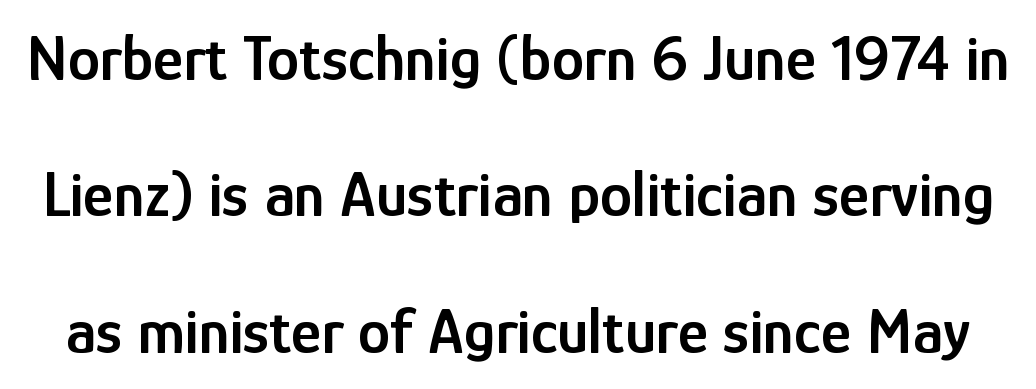
The image shows 65 px semibold, condensed sans-serif type, upright; set loose line spacing (2.1x), normal letter spacing, not underlined; low stroke contrast and a medium x-height.
